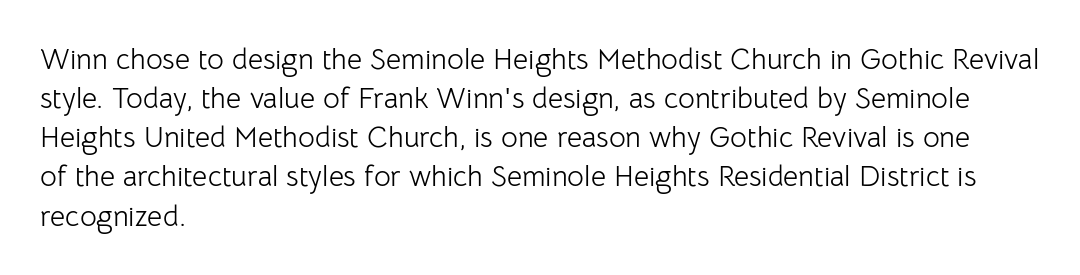
Normally led — the rows are evenly, conventionally spaced. Is the type heavy? It reads as light-to-regular instead. A roman cut, with each character standing at attention. Here the designer chose a conventional face with non-uniform glyph widths. Type style note: lacks serifs. Any mark beneath the type? The region is blank.
